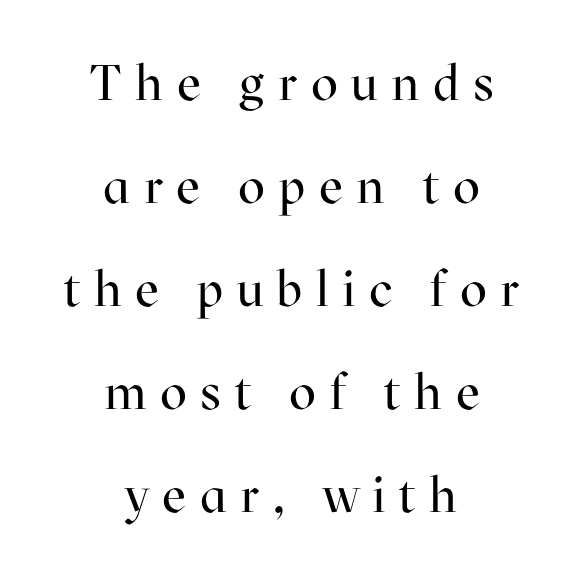
The image shows 50 px regular-weight serif type, upright; set centered, loose line spacing (2.06x), unusually wide letter spacing (+0.27 em), not underlined; high stroke contrast and a medium x-height.
